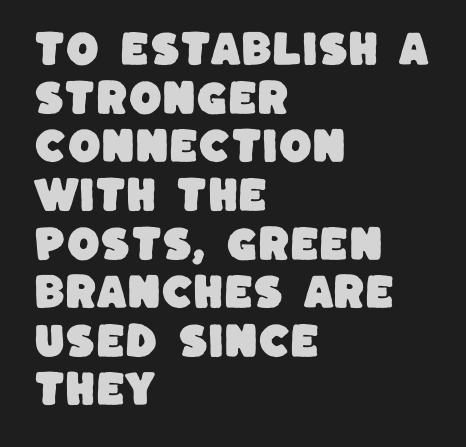
Q: Is the typeface a serif or a sans-serif typeface? A: Sans-serif.
Q: Is the text underlined? A: No.
Q: How is the paragraph aligned? A: Left-aligned.
Q: Is the spacing between letters normal or unusually wide? A: Normal.
Q: Is the spacing between lines tight, normal or loose? A: Normal.
Q: Width (condensed, normal, or wide)? A: Normal.
Q: Stroke contrast? A: Low.
Q: x-height? A: Large.
Q: Monospaced? A: No.
